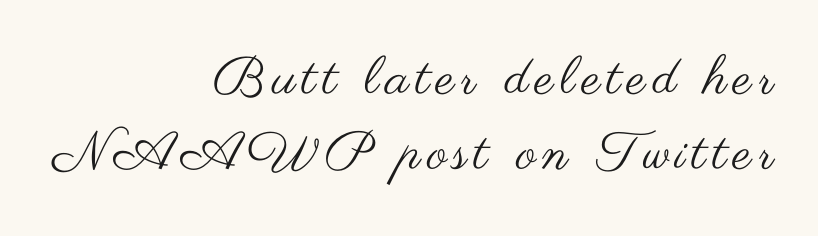
Q: Is the text bold? A: No.
Q: Is the text italic (slanted)? A: Yes.
Q: Is the typeface a serif or a sans-serif typeface? A: Sans-serif.
Q: Is the text underlined? A: No.
Q: How is the paragraph aligned? A: Right-aligned.
Q: Is the spacing between lines tight, normal or loose? A: Normal.
Q: Width (condensed, normal, or wide)? A: Wide.
Q: Stroke contrast? A: Medium.
Q: x-height? A: Small.
Q: Monospaced? A: No.
